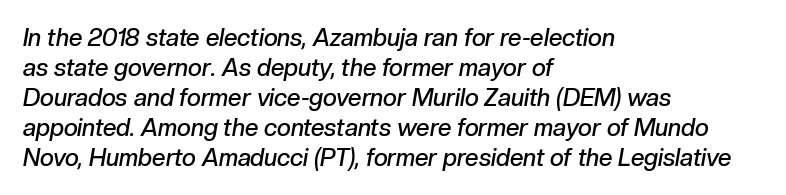
The image shows 24 px text type, italic (leaning right); set left-aligned, normal line spacing (1.25x), normal letter spacing, not underlined.
